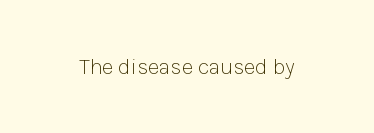
The image shows 22 px text type, upright; set normal letter spacing, not underlined.
